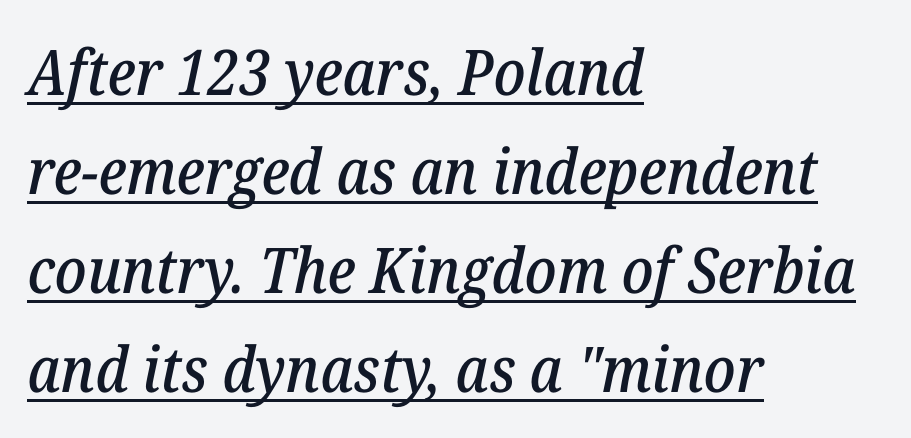
{"serif": "yes", "italic": "yes", "lean": "right", "slant_degrees": 12, "width": "normal", "stroke_contrast": "low", "x_height": "medium", "monospaced": "no", "underline": "yes", "align": "left", "line_spacing": "normal", "line_spacing_ratio": 1.57, "letter_spacing": "normal", "letter_spacing_em": 0.0, "glyph_px": 63}
